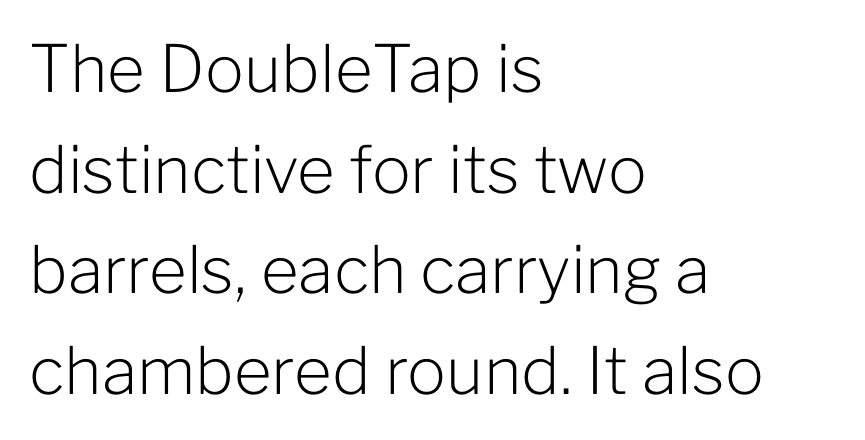
Q: Is the text bold? A: No.
Q: Is the text italic (slanted)? A: No, it is upright.
Q: Is the typeface a serif or a sans-serif typeface? A: Sans-serif.
Q: Is the text underlined? A: No.
Q: How is the paragraph aligned? A: Left-aligned.
Q: Is the spacing between letters normal or unusually wide? A: Normal.
Q: Is the spacing between lines tight, normal or loose? A: Normal.
Q: Width (condensed, normal, or wide)? A: Normal.
Q: Stroke contrast? A: Low.
Q: x-height? A: Medium.
Q: Monospaced? A: No.
